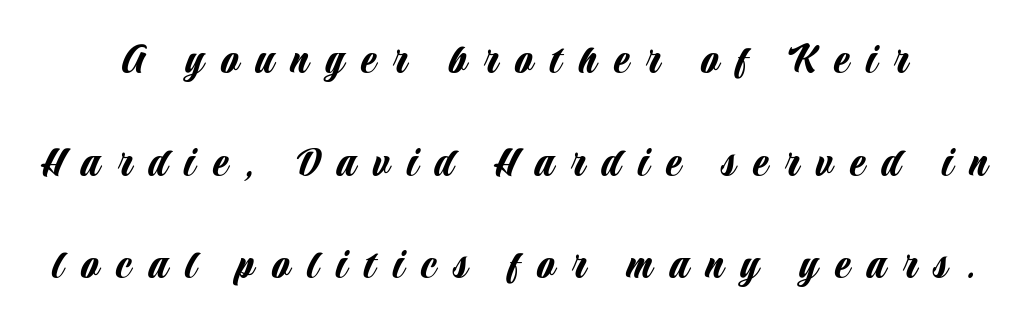
Notice the wide empty band between every row — that's loose leading. Proportional: the letters do not fall into vertical columns. The tracking jumps out immediately: characters are airy and widely separated. Bare-footed words on every line. Note: no serifs on the glyphs.
